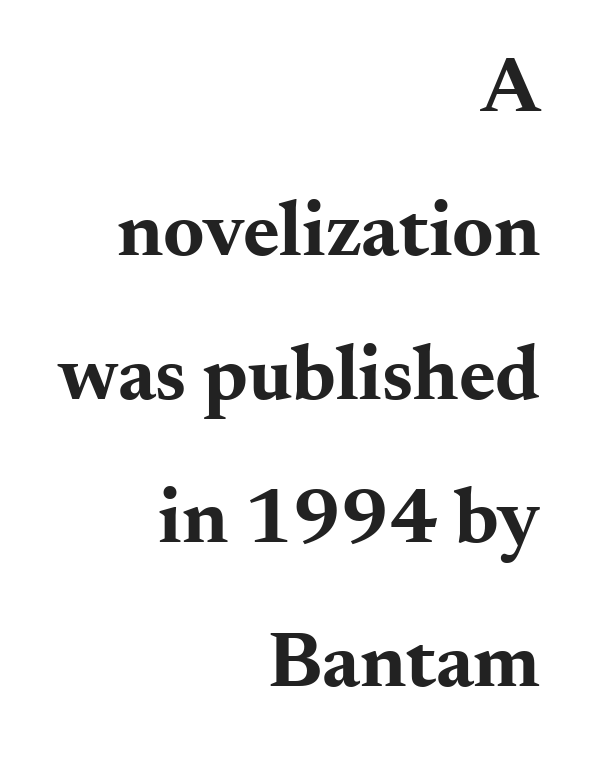
Each letter keeps its own natural width here, so spacing adapts to shape. The passage shown is not underscored anywhere. Compared with an ordinary text face, these strokes are far heavier — a full bold. The passage is arranged like a letterhead date or caption credit — flush right. In terms of letterspacing, this is plain default setting. Each letter's strokes conclude with small projecting serifs.
